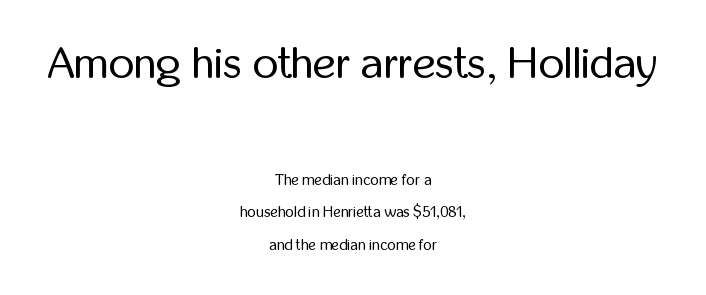
This sample uses a sans-serif face. Tall strokes in this sample are plumb rather than angled. The foot of each line stays bare and open. Nothing unusual about the tracking: characters are spaced as the font intends. Note the varied advance widths — an 'i' is clearly narrower than an 'm'. Horizontal alignment here is central, giving a formal, balanced look.
